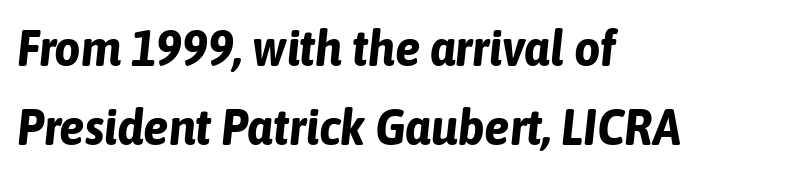
Q: Is the text bold? A: Yes.
Q: Is the text italic (slanted)? A: Yes, it leans right by about 6 degrees.
Q: Is the text underlined? A: No.
Q: How is the paragraph aligned? A: Left-aligned.
Q: Is the spacing between letters normal or unusually wide? A: Normal.
Q: Is the spacing between lines tight, normal or loose? A: Normal.
Q: Width (condensed, normal, or wide)? A: Condensed.
Q: Stroke contrast? A: Low.
Q: x-height? A: Medium.
Q: Monospaced? A: No.
